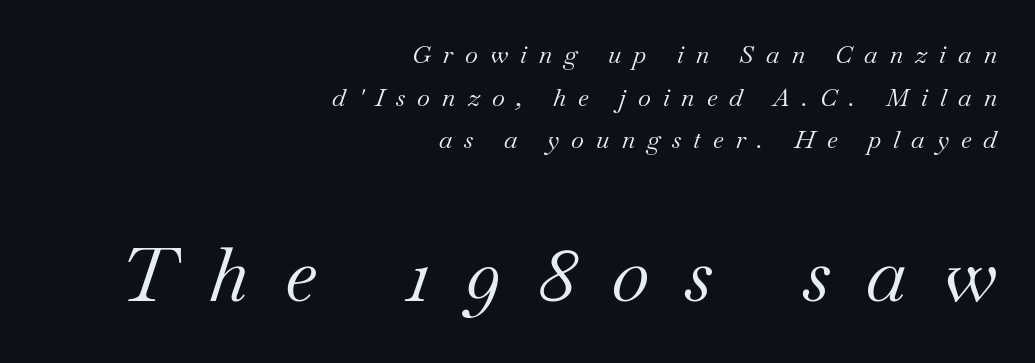
{"serif": "yes", "italic": "yes", "lean": "right", "slant_degrees": 18, "bold": "no", "weight": "regular", "width": "normal", "stroke_contrast": "medium", "x_height": "small", "monospaced": "no", "underline": "no", "align": "right", "line_spacing_ratio": 1.71, "letter_spacing": "wide", "letter_spacing_em": 0.48, "larger_block": "second", "size_ratio": 3.0, "glyph_px": 75}
